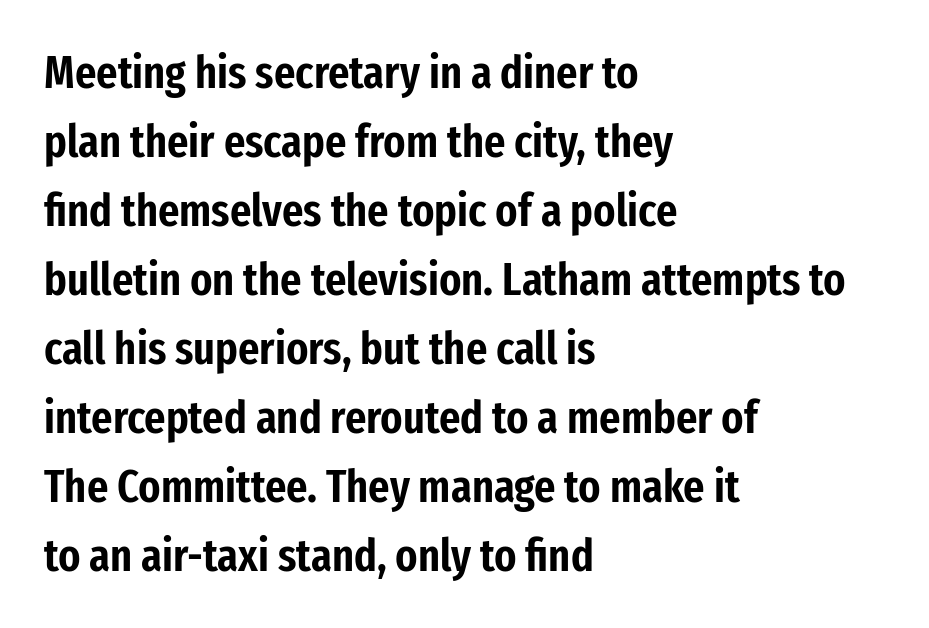
Q: Is the text italic (slanted)? A: No, it is upright.
Q: Is the typeface a serif or a sans-serif typeface? A: Sans-serif.
Q: Is the text underlined? A: No.
Q: How is the paragraph aligned? A: Left-aligned.
Q: Is the spacing between letters normal or unusually wide? A: Normal.
Q: Is the spacing between lines tight, normal or loose? A: Normal.
Q: Width (condensed, normal, or wide)? A: Condensed.
Q: Stroke contrast? A: Low.
Q: x-height? A: Medium.
Q: Monospaced? A: No.
